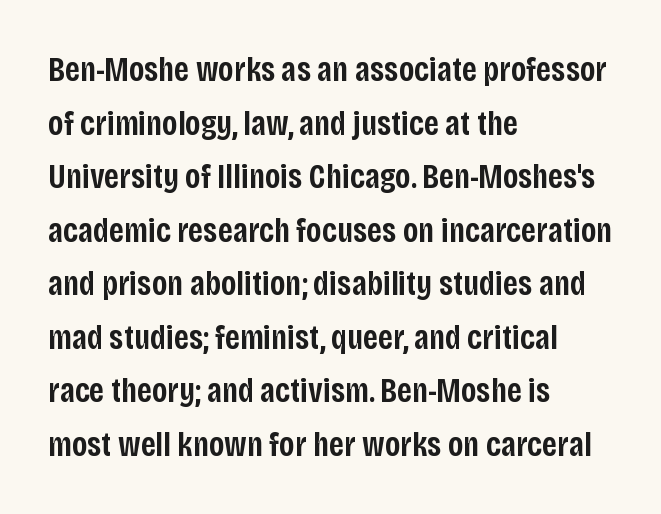
Every stem runs plumb, perpendicular to the baseline. In terms of weight, the rendering is demibold, just under bold. The passage shown is typed in a proportional face where columns would drift. Look at the tracking — it's just the regular setting, nothing added.
